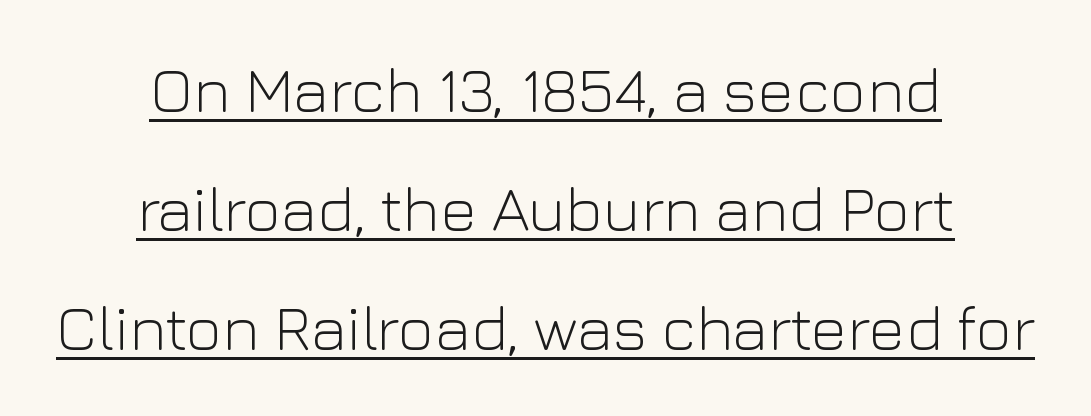
Q: Is the text bold? A: No.
Q: Is the text italic (slanted)? A: No, it is upright.
Q: Is the typeface a serif or a sans-serif typeface? A: Sans-serif.
Q: Is the text underlined? A: Yes.
Q: How is the paragraph aligned? A: Centered.
Q: Is the spacing between letters normal or unusually wide? A: Normal.
Q: Width (condensed, normal, or wide)? A: Normal.
Q: Stroke contrast? A: Low.
Q: x-height? A: Medium.
Q: Monospaced? A: No.
